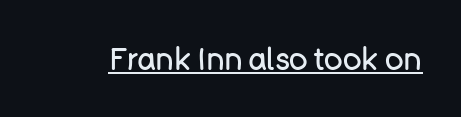
The image shows 31 px regular-weight sans-serif type, upright; set normal letter spacing, underlined; low stroke contrast and a large x-height.
